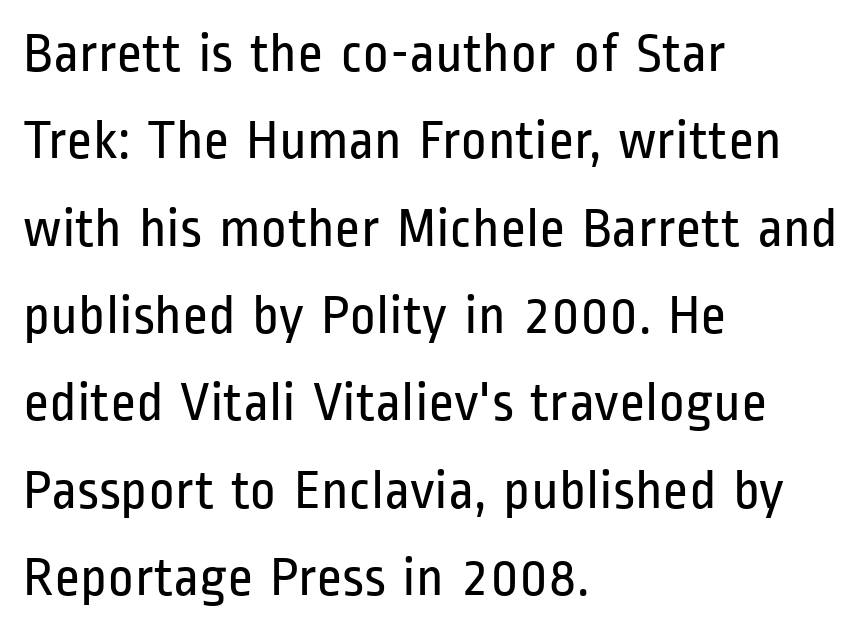
{"serif": "no", "italic": "no", "bold": "no", "weight": "regular", "width": "condensed", "stroke_contrast": "low", "x_height": "medium", "monospaced": "no", "underline": "no", "align": "left", "line_spacing": "normal", "line_spacing_ratio": 1.56, "letter_spacing": "normal", "letter_spacing_em": 0.0, "glyph_px": 56}
